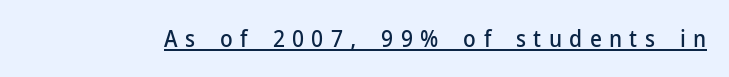
Q: Is the text italic (slanted)? A: No, it is upright.
Q: Is the text underlined? A: Yes.
Q: Is the spacing between letters normal or unusually wide? A: Unusually wide.
